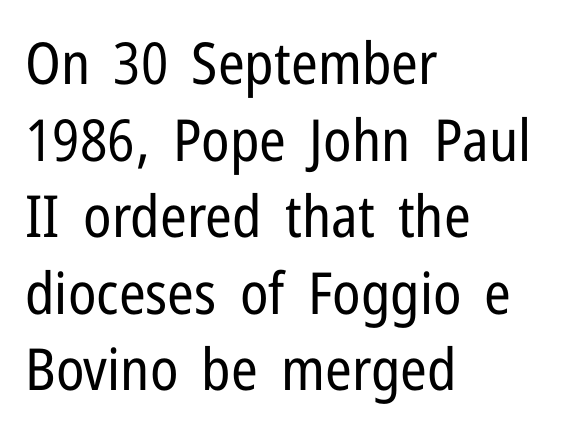
Q: Is the text bold? A: No.
Q: Is the text italic (slanted)? A: No, it is upright.
Q: Is the typeface a serif or a sans-serif typeface? A: Sans-serif.
Q: Is the text underlined? A: No.
Q: How is the paragraph aligned? A: Left-aligned.
Q: Is the spacing between letters normal or unusually wide? A: Normal.
Q: Is the spacing between lines tight, normal or loose? A: Normal.
Q: Width (condensed, normal, or wide)? A: Condensed.
Q: Stroke contrast? A: Low.
Q: x-height? A: Medium.
Q: Monospaced? A: No.
